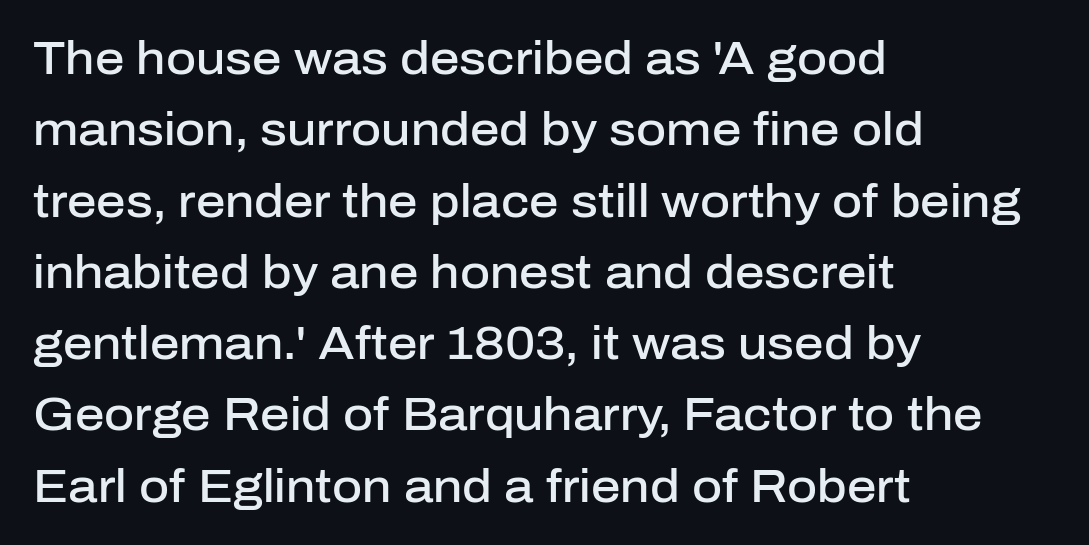
The image shows 46 px semibold sans-serif type, upright; set left-aligned, normal line spacing (1.55x), normal letter spacing, not underlined; low stroke contrast and a medium x-height.
